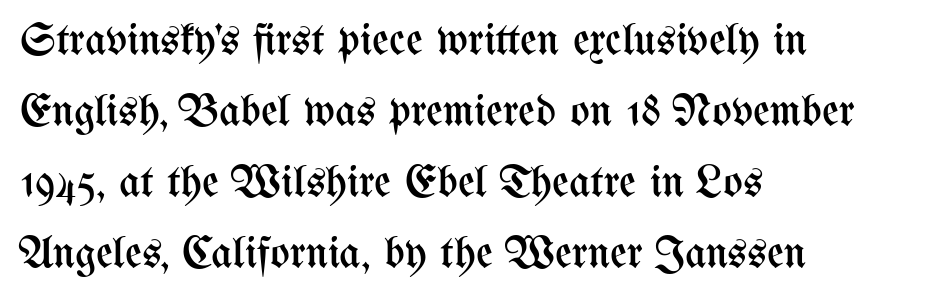
{"italic": "no", "bold": "no", "weight": "regular", "width": "condensed", "stroke_contrast": "medium", "x_height": "medium", "monospaced": "no", "underline": "no", "align": "left", "line_spacing": "normal", "line_spacing_ratio": 1.54, "letter_spacing": "normal", "letter_spacing_em": 0.0, "glyph_px": 46}
